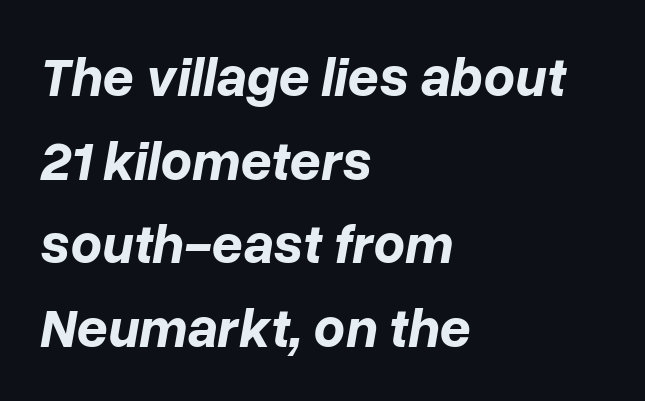
Compared with a centered layout, this one pins lines to the left instead. The rendering uses natural spacing where letterforms have individual widths. Each word holds together tightly as a unit, with standard inter-letter gaps. Italic: yes, the glyphs are oblique. Each glyph is drawn with heavy, bold strokes. The line-height multiplier appears to be the usual default.
